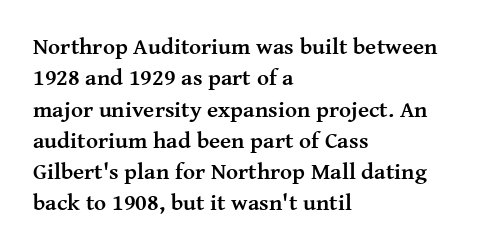
If you drew a line through each stem, it would be perfectly vertical. The face used here has the dense, thick strokes of a bold. All the whitespace from short lines collects on the right. Observe the ordinary spacing: letters are neighbours, not strangers. Rule under the text: the space is simply empty.
